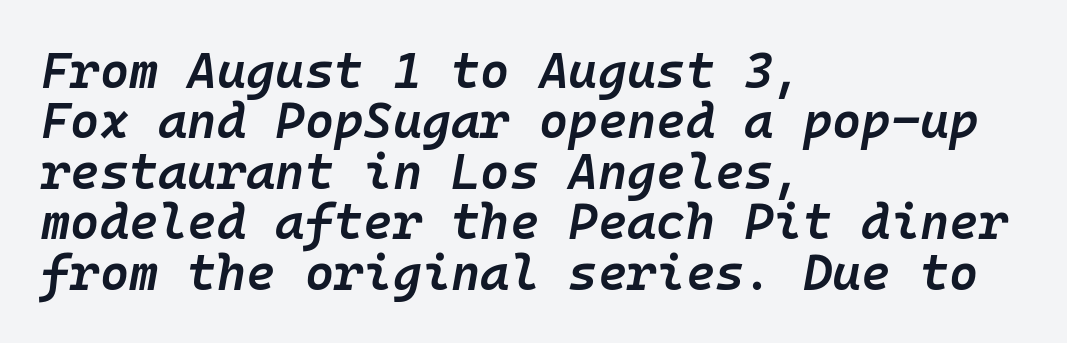
{"italic": "yes", "lean": "right", "slant_degrees": 10, "bold": "semi", "weight": "semibold", "width": "normal", "stroke_contrast": "low", "x_height": "medium", "monospaced": "yes", "underline": "no", "align": "left", "line_spacing": "tight", "line_spacing_ratio": 1.01, "letter_spacing": "normal", "letter_spacing_em": 0.0, "glyph_px": 50}
